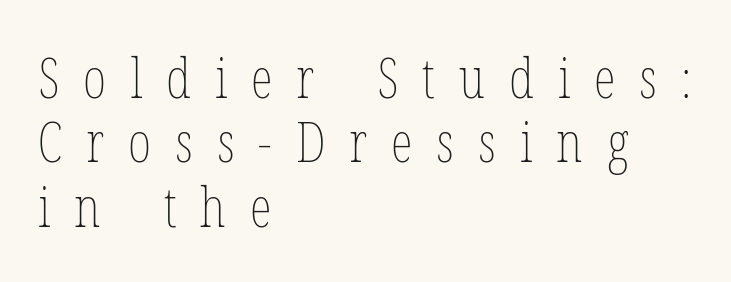
Characters remain perfectly vertical along every line. Leading is clearly below the norm, producing a dense column. Line beginnings align vertically; line endings do not. Type without underlining. Letters have the restrained weight of plain body copy at most.
